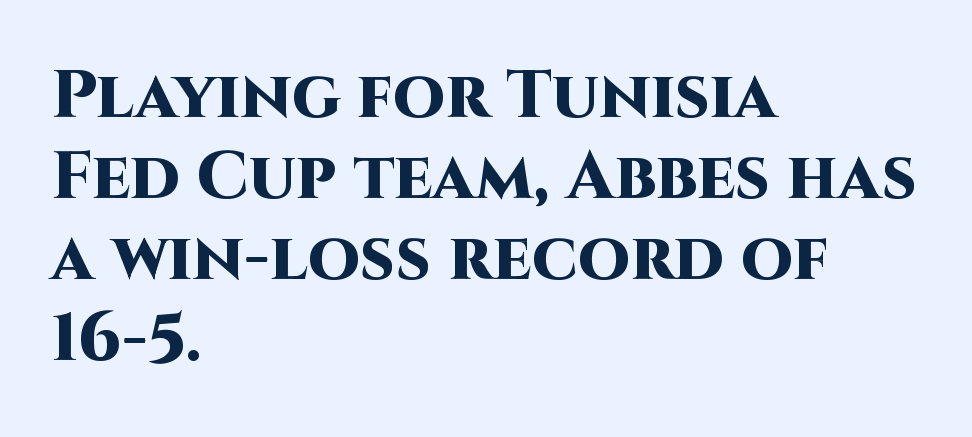
The image shows 67 px heavy sans-serif type, upright; set left-aligned, line spacing 1.21x, normal letter spacing, not underlined; high stroke contrast and a large x-height.
